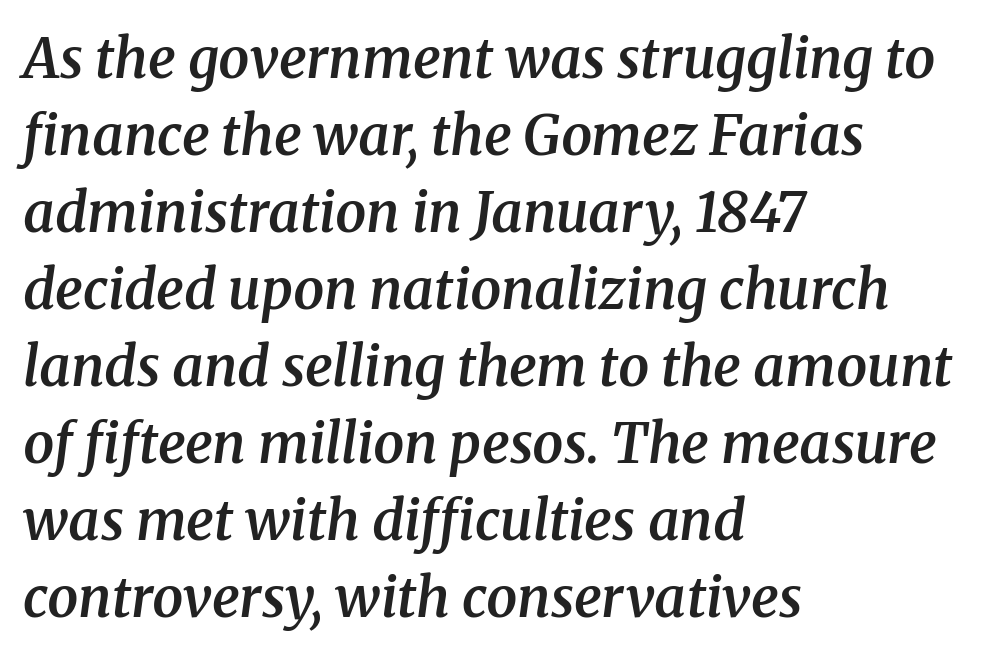
Typographic density is moderately raised because the face is semibold. The designer left line spacing at the default. Line starts are locked; line ends wander. The lettering tilts uniformly, giving the passage an italic look. Stroke terminals: seriffed.
